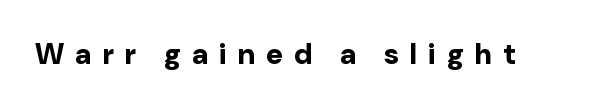
Q: Is the text bold? A: Yes.
Q: Is the text italic (slanted)? A: No, it is upright.
Q: Is the typeface a serif or a sans-serif typeface? A: Sans-serif.
Q: Is the text underlined? A: No.
Q: Is the spacing between letters normal or unusually wide? A: Unusually wide.
Q: Width (condensed, normal, or wide)? A: Normal.
Q: Stroke contrast? A: Low.
Q: x-height? A: Medium.
Q: Monospaced? A: No.
